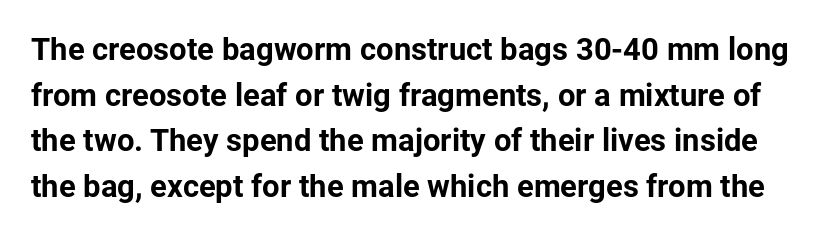
The image shows 31 px bold sans-serif type, upright; set normal line spacing (1.47x), normal letter spacing, not underlined; low stroke contrast and a medium x-height.
